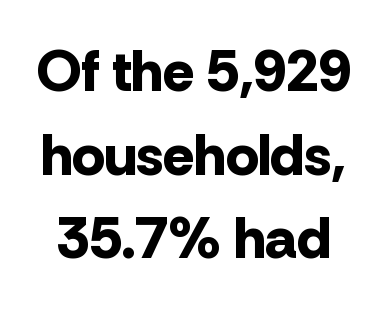
{"serif": "no", "italic": "no", "bold": "yes", "weight": "bold", "width": "normal", "stroke_contrast": "low", "x_height": "medium", "monospaced": "no", "underline": "no", "line_spacing": "normal", "line_spacing_ratio": 1.44, "letter_spacing": "normal", "letter_spacing_em": 0.0, "glyph_px": 58}
